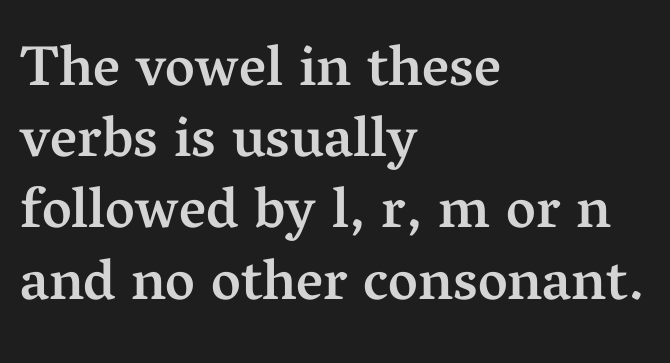
The image shows 57 px semibold serif type, upright; set left-aligned, normal line spacing (1.25x), normal letter spacing, not underlined; medium stroke contrast and a medium x-height.
